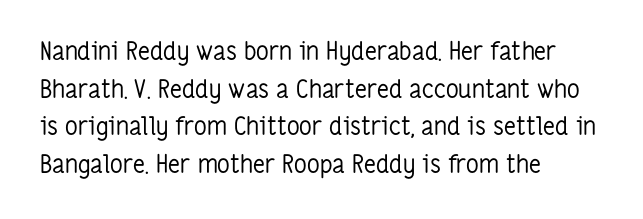
Q: Is the text bold? A: No.
Q: Is the text italic (slanted)? A: No, it is upright.
Q: Is the text underlined? A: No.
Q: How is the paragraph aligned? A: Left-aligned.
Q: Is the spacing between letters normal or unusually wide? A: Normal.
Q: Is the spacing between lines tight, normal or loose? A: Normal.
